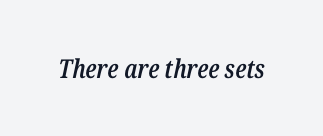
{"italic": "yes", "lean": "right", "slant_degrees": 12, "bold": "semi", "underline": "no", "letter_spacing": "normal", "letter_spacing_em": 0.0, "glyph_px": 26}
